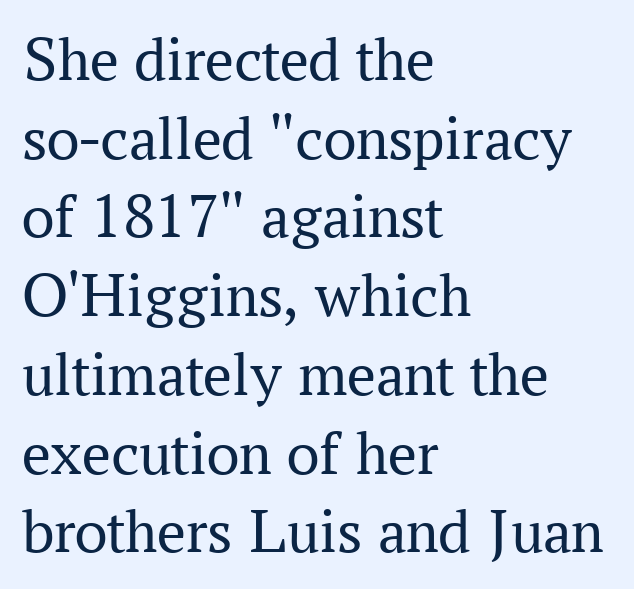
The image shows 64 px regular-weight serif type, upright; set left-aligned, line spacing 1.23x, normal letter spacing, not underlined; medium stroke contrast and a medium x-height.
